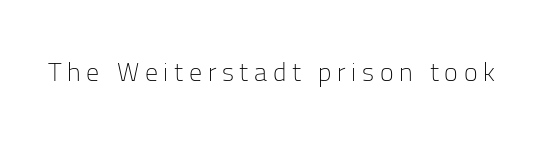
{"italic": "no", "bold": "no", "underline": "no", "letter_spacing": "wide", "letter_spacing_em": 0.22, "glyph_px": 26}
